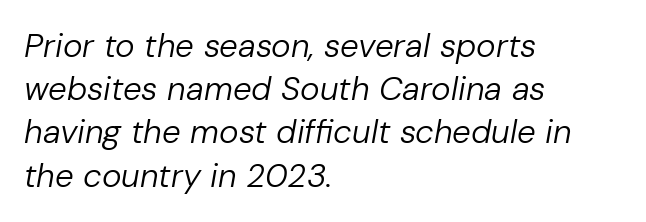
The image shows 33 px regular-weight type, italic (leaning right); set left-aligned, normal line spacing (1.31x), normal letter spacing, not underlined; low stroke contrast and a medium x-height.
